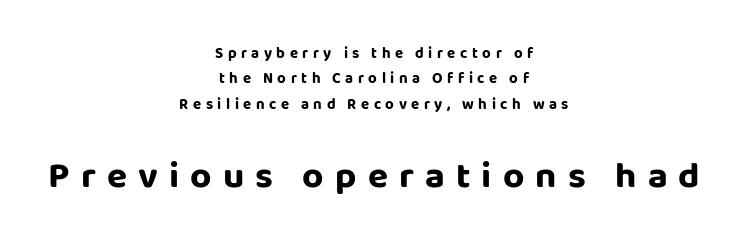
{"serif": "no", "italic": "no", "bold": "yes", "weight": "bold", "width": "normal", "stroke_contrast": "low", "x_height": "large", "monospaced": "no", "underline": "no", "align": "center", "line_spacing": "normal", "line_spacing_ratio": 1.7, "letter_spacing": "wide", "letter_spacing_em": 0.3, "larger_block": "second", "size_ratio": 2.47, "glyph_px": 37}
